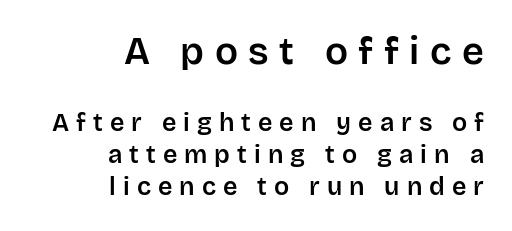
This block has exactly the height ordinary leading produces. Short note: letters widely spaced. This layout puts the oversized block above and the modest block below. These lines are rendered in a variable-pitch font. Ordinary non-slanted type is in use. Type style note: lacks serifs.
